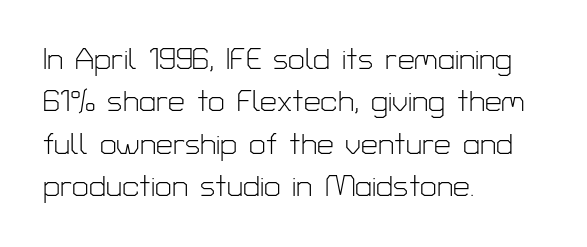
Q: Is the text bold? A: No.
Q: Is the text italic (slanted)? A: No, it is upright.
Q: Is the typeface a serif or a sans-serif typeface? A: Sans-serif.
Q: Is the text underlined? A: No.
Q: How is the paragraph aligned? A: Left-aligned.
Q: Is the spacing between letters normal or unusually wide? A: Normal.
Q: Is the spacing between lines tight, normal or loose? A: Normal.
Q: Width (condensed, normal, or wide)? A: Normal.
Q: Stroke contrast? A: Low.
Q: x-height? A: Medium.
Q: Monospaced? A: No.
